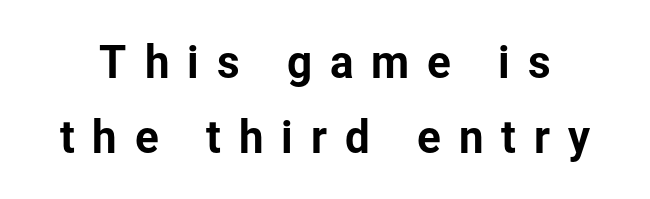
Q: Is the text italic (slanted)? A: No, it is upright.
Q: Is the typeface a serif or a sans-serif typeface? A: Sans-serif.
Q: Is the text underlined? A: No.
Q: Is the spacing between letters normal or unusually wide? A: Unusually wide.
Q: Is the spacing between lines tight, normal or loose? A: Normal.
Q: Width (condensed, normal, or wide)? A: Normal.
Q: Stroke contrast? A: Low.
Q: x-height? A: Medium.
Q: Monospaced? A: No.
